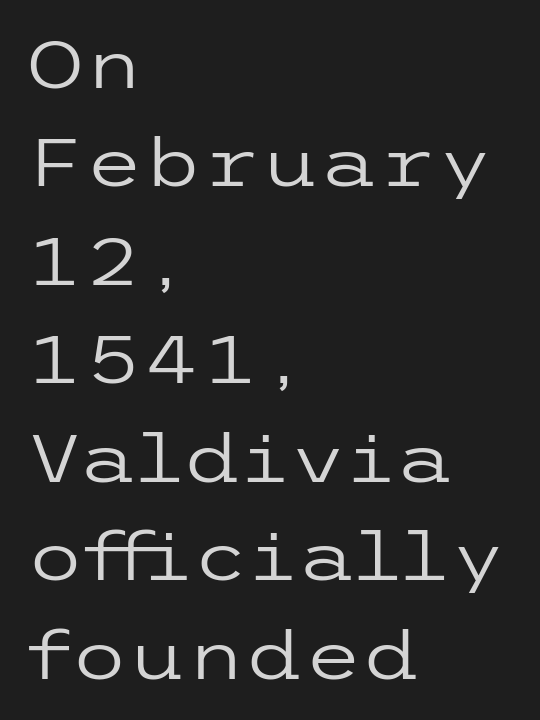
{"serif": "no", "italic": "no", "bold": "no", "weight": "regular", "width": "wide", "stroke_contrast": "low", "x_height": "medium", "underline": "no", "align": "left", "line_spacing": "normal", "line_spacing_ratio": 1.47, "letter_spacing": "normal", "letter_spacing_em": 0.0, "glyph_px": 67}
